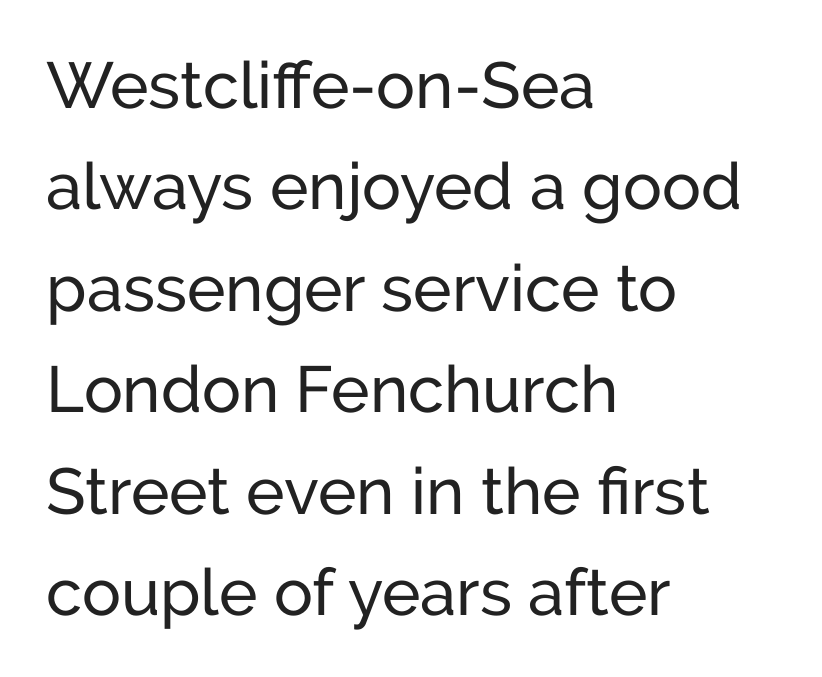
Q: Is the text italic (slanted)? A: No, it is upright.
Q: Is the typeface a serif or a sans-serif typeface? A: Sans-serif.
Q: Is the text underlined? A: No.
Q: How is the paragraph aligned? A: Left-aligned.
Q: Is the spacing between letters normal or unusually wide? A: Normal.
Q: Is the spacing between lines tight, normal or loose? A: Normal.
Q: Width (condensed, normal, or wide)? A: Normal.
Q: Stroke contrast? A: Low.
Q: x-height? A: Medium.
Q: Monospaced? A: No.
